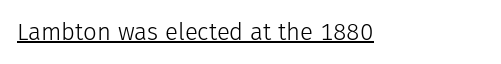
Underlined type. When letters stand straight like this, we call the style roman or upright. The line texture is even and compact thanks to regular tracking. The strokes carry an ordinary text weight at most.
